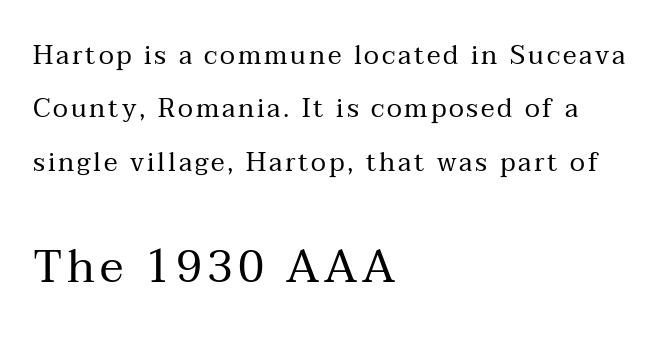
Q: Is the text bold? A: No.
Q: Is the text italic (slanted)? A: No, it is upright.
Q: Is the typeface a serif or a sans-serif typeface? A: Serif.
Q: Is the text underlined? A: No.
Q: How is the paragraph aligned? A: Left-aligned.
Q: Is the spacing between lines tight, normal or loose? A: Loose.
Q: Which block of text is set in a larger size, the first (top) or the second (bottom)? A: The second (bottom) one.
Q: Width (condensed, normal, or wide)? A: Normal.
Q: Stroke contrast? A: Medium.
Q: x-height? A: Medium.
Q: Monospaced? A: No.
